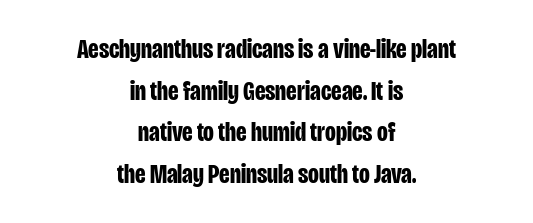
{"serif": "no", "italic": "no", "bold": "yes", "weight": "bold", "width": "condensed", "stroke_contrast": "low", "x_height": "large", "monospaced": "no", "underline": "no", "align": "center", "line_spacing": "normal", "line_spacing_ratio": 1.49, "letter_spacing": "normal", "letter_spacing_em": 0.0, "glyph_px": 28}
